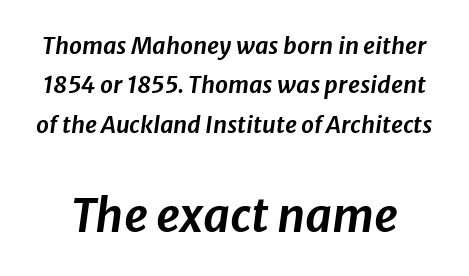
The image shows 46 px text type, italic (leaning right); set line spacing 1.71x, normal letter spacing, not underlined; the second (bottom) block is 2.0x larger; low stroke contrast and a medium x-height.
